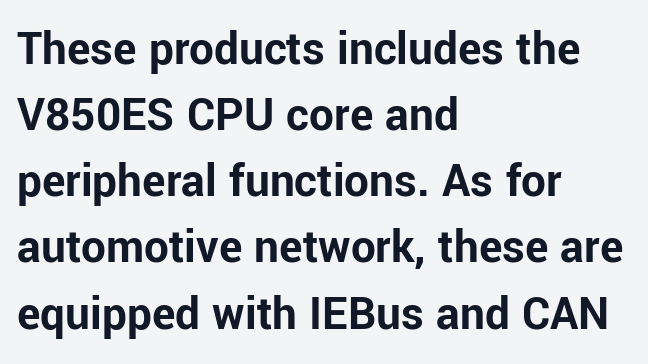
{"serif": "no", "italic": "no", "bold": "yes", "weight": "bold", "width": "normal", "stroke_contrast": "low", "x_height": "medium", "monospaced": "no", "underline": "no", "align": "left", "line_spacing": "normal", "line_spacing_ratio": 1.35, "letter_spacing": "normal", "letter_spacing_em": 0.0, "glyph_px": 49}
